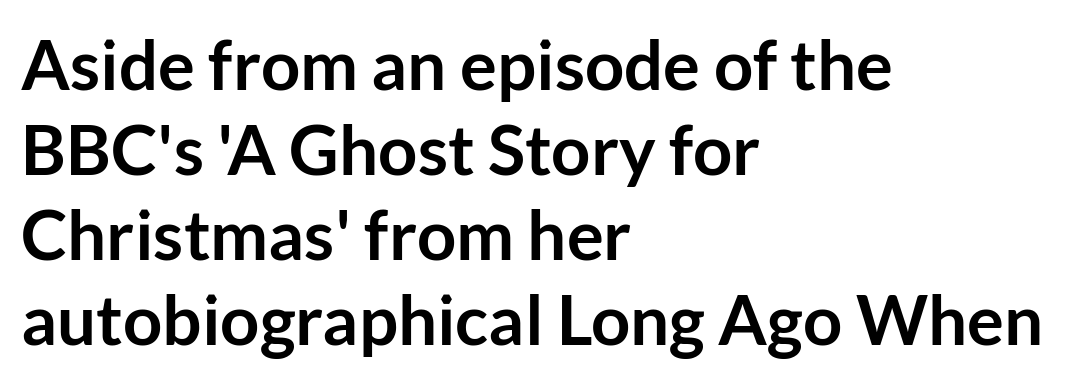
The image shows 69 px semibold sans-serif type, upright; set left-aligned, line spacing 1.23x, normal letter spacing, not underlined; low stroke contrast and a medium x-height.
